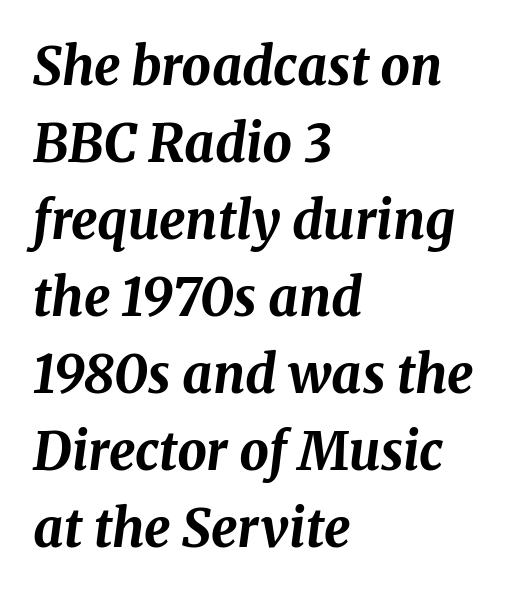
Q: Is the text bold? A: Yes.
Q: Is the text italic (slanted)? A: Yes, it leans right by about 8 degrees.
Q: Is the text underlined? A: No.
Q: How is the paragraph aligned? A: Left-aligned.
Q: Is the spacing between letters normal or unusually wide? A: Normal.
Q: Is the spacing between lines tight, normal or loose? A: Normal.
Q: Width (condensed, normal, or wide)? A: Normal.
Q: Stroke contrast? A: Medium.
Q: x-height? A: Medium.
Q: Monospaced? A: No.
